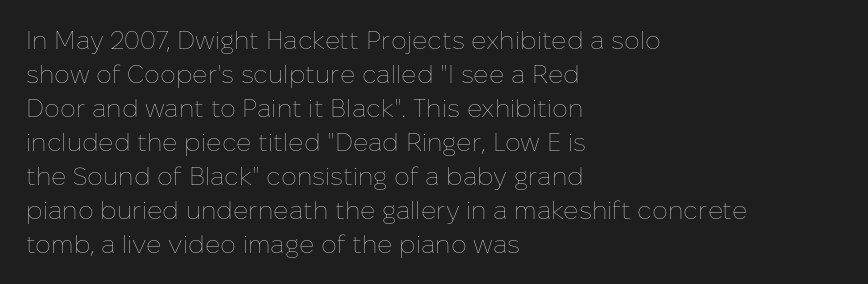
Q: Is the text bold? A: No.
Q: Is the text italic (slanted)? A: No, it is upright.
Q: Is the text underlined? A: No.
Q: How is the paragraph aligned? A: Left-aligned.
Q: Is the spacing between letters normal or unusually wide? A: Normal.
Q: Is the spacing between lines tight, normal or loose? A: Normal.
